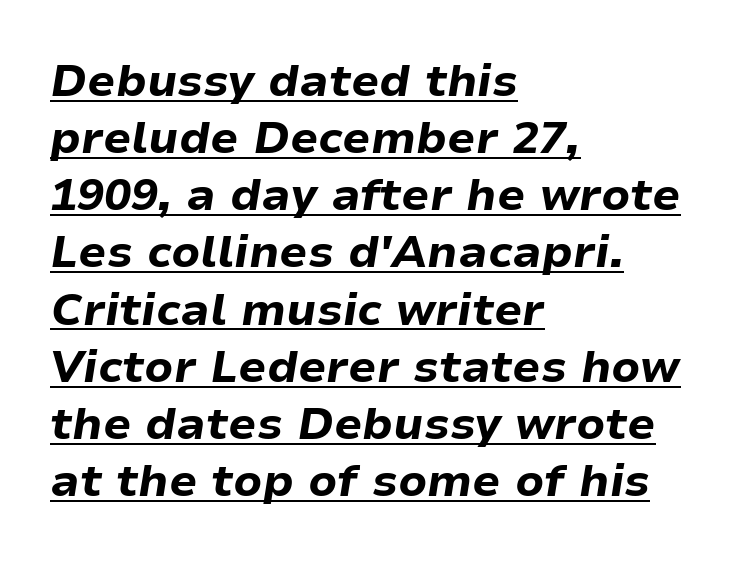
{"italic": "yes", "lean": "right", "slant_degrees": 9, "bold": "yes", "weight": "bold", "width": "normal", "stroke_contrast": "low", "x_height": "medium", "monospaced": "no", "underline": "yes", "align": "left", "line_spacing": "normal", "line_spacing_ratio": 1.27, "letter_spacing": "normal", "letter_spacing_em": 0.0, "glyph_px": 45}
